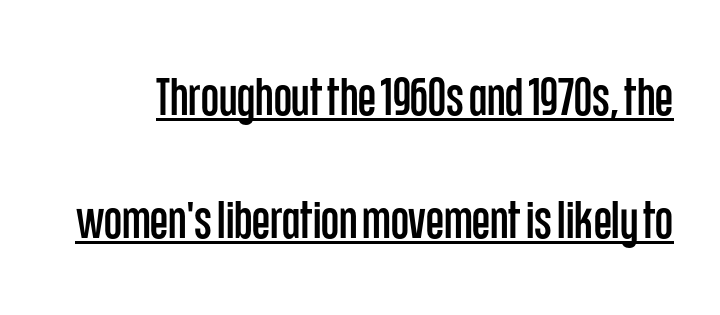
{"serif": "no", "italic": "no", "width": "condensed", "stroke_contrast": "low", "x_height": "large", "monospaced": "no", "underline": "yes", "line_spacing": "loose", "line_spacing_ratio": 2.36, "letter_spacing": "normal", "letter_spacing_em": 0.0, "glyph_px": 52}
